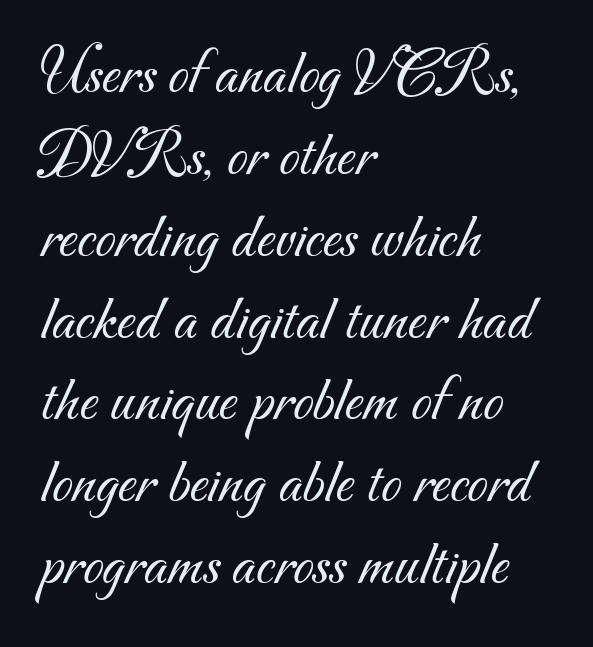
Q: Is the text bold? A: No.
Q: Is the typeface a serif or a sans-serif typeface? A: Sans-serif.
Q: Is the text underlined? A: No.
Q: How is the paragraph aligned? A: Left-aligned.
Q: Is the spacing between letters normal or unusually wide? A: Normal.
Q: Width (condensed, normal, or wide)? A: Normal.
Q: Stroke contrast? A: Medium.
Q: x-height? A: Small.
Q: Monospaced? A: No.
